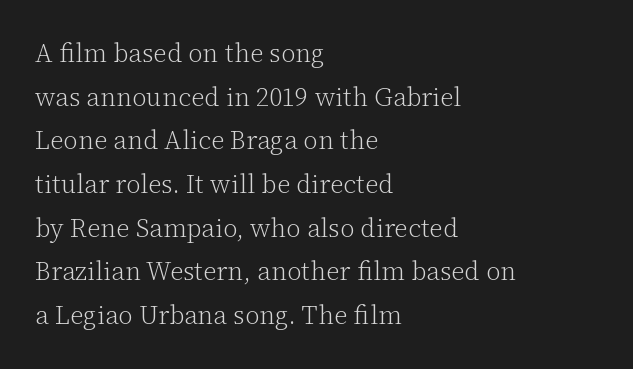
Q: Is the text bold? A: No.
Q: Is the text italic (slanted)? A: No, it is upright.
Q: Is the text underlined? A: No.
Q: How is the paragraph aligned? A: Left-aligned.
Q: Is the spacing between letters normal or unusually wide? A: Normal.
Q: Is the spacing between lines tight, normal or loose? A: Normal.
